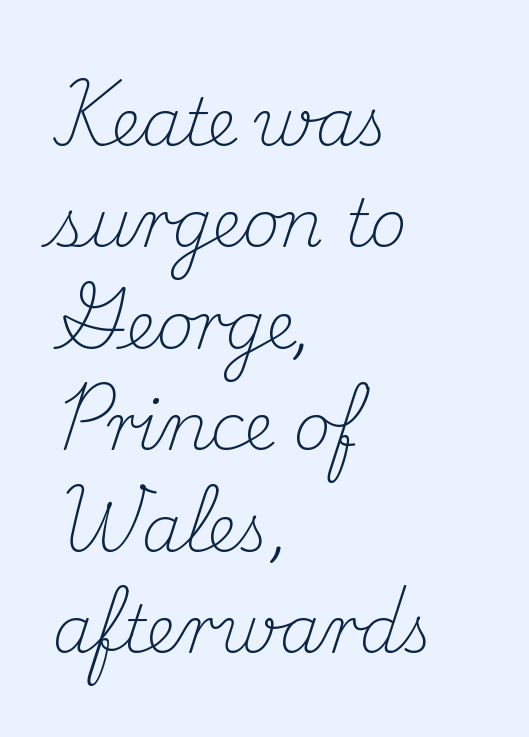
{"serif": "yes", "bold": "no", "weight": "light", "width": "normal", "stroke_contrast": "medium", "x_height": "small", "monospaced": "no", "underline": "no", "align": "left", "line_spacing": "normal", "line_spacing_ratio": 1.56, "letter_spacing": "normal", "letter_spacing_em": 0.0, "glyph_px": 65}
